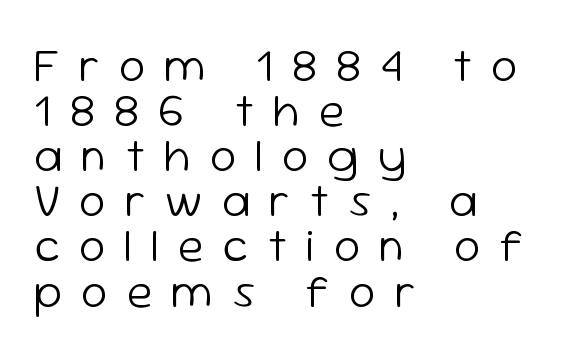
The image shows 47 px light sans-serif type, upright; set left-aligned, tight line spacing (0.96x), unusually wide letter spacing (+0.4 em), not underlined; low stroke contrast and a medium x-height.
